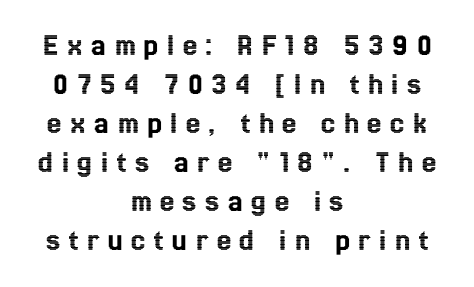
{"italic": "no", "width": "condensed", "x_height": "medium", "monospaced": "no", "underline": "no", "align": "center", "line_spacing_ratio": 1.22, "letter_spacing": "wide", "letter_spacing_em": 0.27, "glyph_px": 32}
